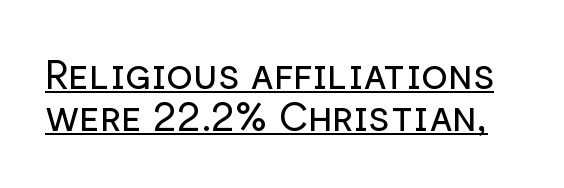
Q: Is the text bold? A: No.
Q: Is the text italic (slanted)? A: No, it is upright.
Q: Is the typeface a serif or a sans-serif typeface? A: Sans-serif.
Q: Is the text underlined? A: Yes.
Q: Is the spacing between letters normal or unusually wide? A: Normal.
Q: Is the spacing between lines tight, normal or loose? A: Tight.
Q: Width (condensed, normal, or wide)? A: Normal.
Q: Stroke contrast? A: Low.
Q: x-height? A: Medium.
Q: Monospaced? A: No.
